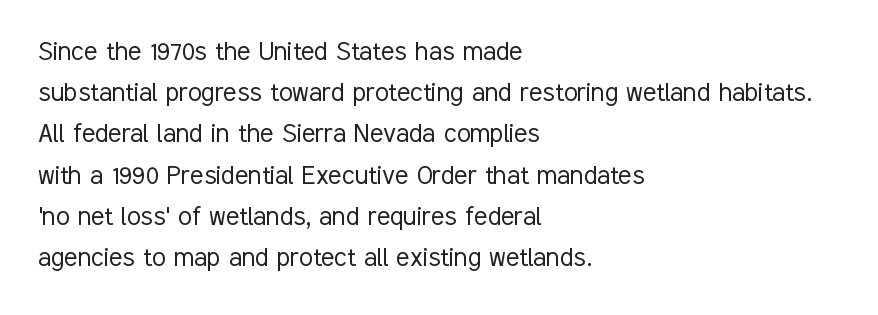
{"serif": "no", "italic": "no", "bold": "no", "weight": "light", "width": "condensed", "stroke_contrast": "low", "x_height": "medium", "monospaced": "no", "underline": "no", "align": "left", "line_spacing": "normal", "line_spacing_ratio": 1.33, "letter_spacing": "normal", "letter_spacing_em": 0.0, "glyph_px": 31}
